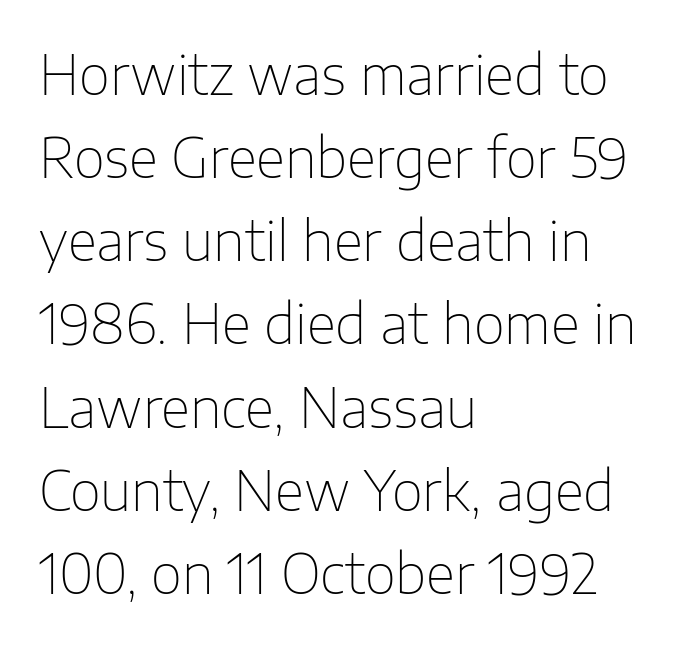
The image shows 54 px thin sans-serif type, upright; set left-aligned, normal line spacing (1.54x), normal letter spacing, not underlined; low stroke contrast and a medium x-height.
